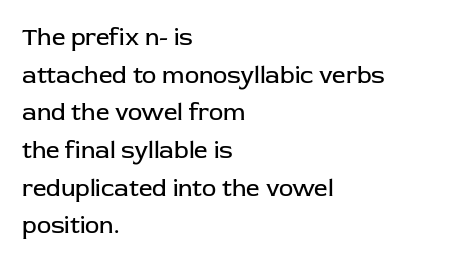
Q: Is the text bold? A: No.
Q: Is the text italic (slanted)? A: No, it is upright.
Q: Is the text underlined? A: No.
Q: How is the paragraph aligned? A: Left-aligned.
Q: Is the spacing between letters normal or unusually wide? A: Normal.
Q: Is the spacing between lines tight, normal or loose? A: Normal.
